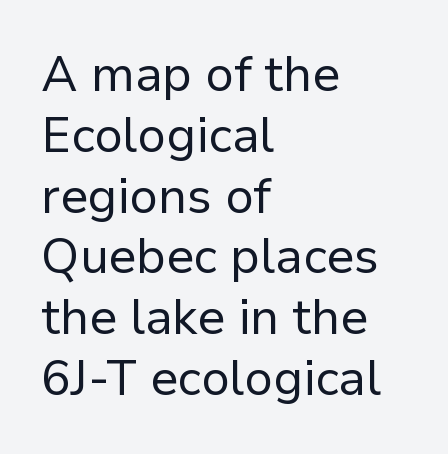
The image shows 49 px regular-weight sans-serif type, upright; set left-aligned, line spacing 1.24x, normal letter spacing, not underlined; low stroke contrast and a medium x-height.
